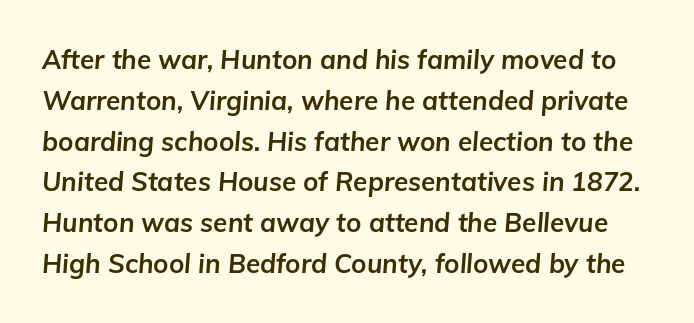
{"italic": "yes", "lean": "right", "slant_degrees": 5, "bold": "yes", "underline": "no", "line_spacing": "normal", "line_spacing_ratio": 1.57, "letter_spacing": "normal", "letter_spacing_em": 0.0, "glyph_px": 26}
